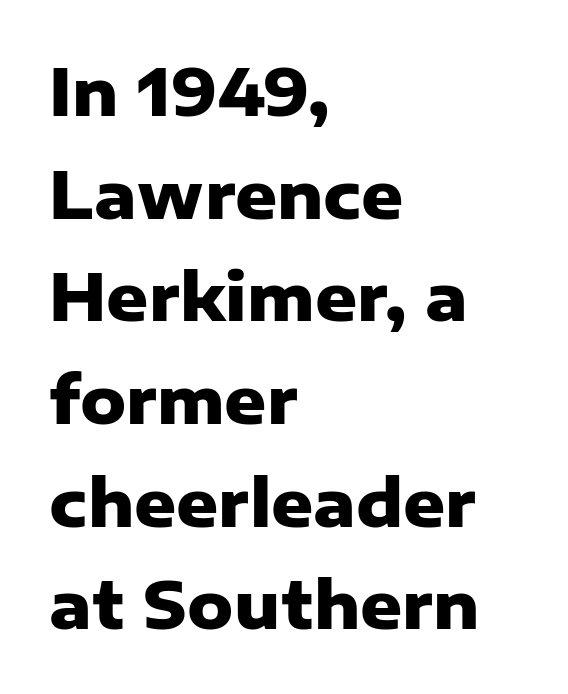
The image shows 65 px heavy sans-serif type, upright; set left-aligned, normal line spacing (1.58x), normal letter spacing, not underlined; low stroke contrast and a medium x-height.
